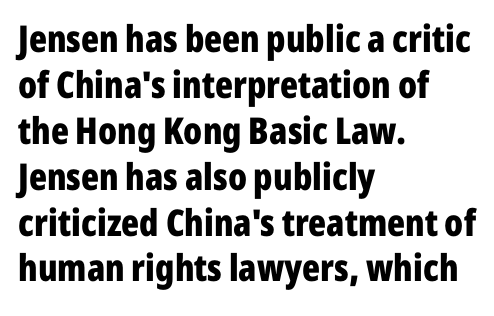
The image shows 37 px bold, condensed sans-serif type, upright; set left-aligned, line spacing 1.24x, normal letter spacing, not underlined; low stroke contrast and a medium x-height.
